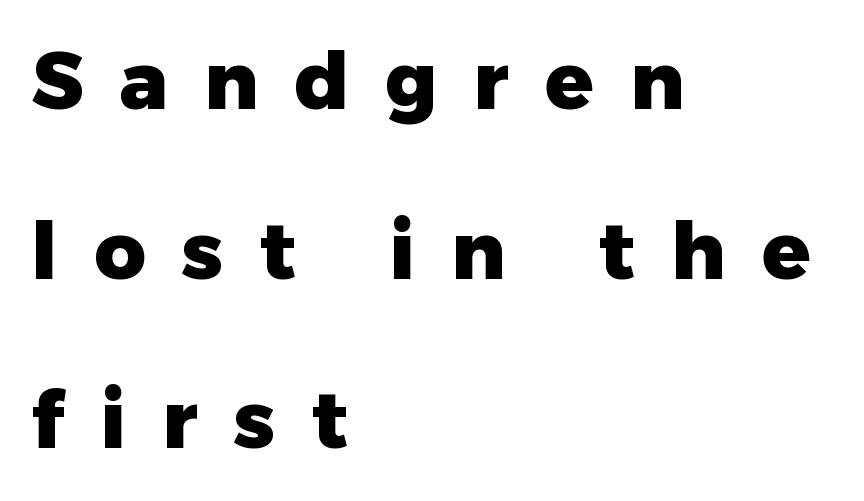
Q: Is the text bold? A: Yes.
Q: Is the text italic (slanted)? A: No, it is upright.
Q: Is the typeface a serif or a sans-serif typeface? A: Sans-serif.
Q: Is the text underlined? A: No.
Q: How is the paragraph aligned? A: Left-aligned.
Q: Is the spacing between letters normal or unusually wide? A: Unusually wide.
Q: Is the spacing between lines tight, normal or loose? A: Loose.
Q: Width (condensed, normal, or wide)? A: Normal.
Q: Stroke contrast? A: Low.
Q: x-height? A: Medium.
Q: Monospaced? A: No.
